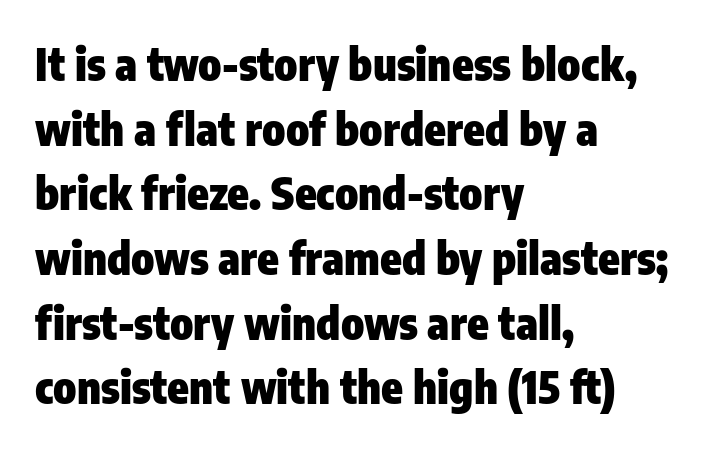
The image shows 44 px heavy, condensed sans-serif type, upright; set left-aligned, normal line spacing (1.47x), normal letter spacing, not underlined; low stroke contrast and a medium x-height.
